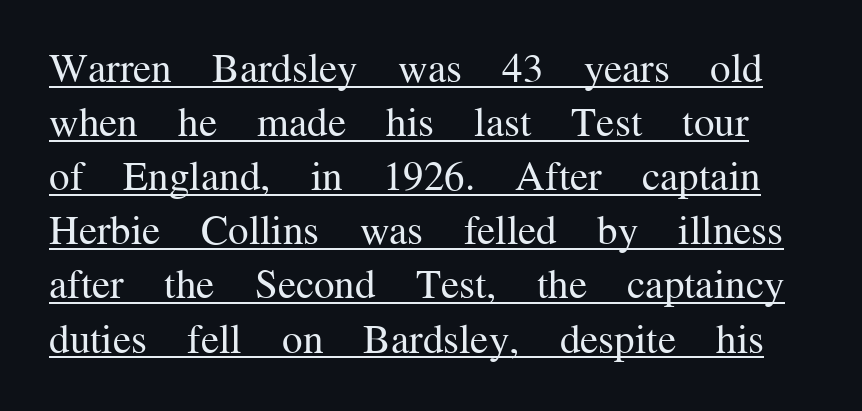
If you measured baseline to baseline, you'd find a middling distance. This reads as an unemphasized weight, regular at the heaviest. The rendering shows small feet on the letterforms — a serif design. Like a heading marked for emphasis, these lines bear an underscore. Does the lettering tilt? It doesn't — this is upright.
